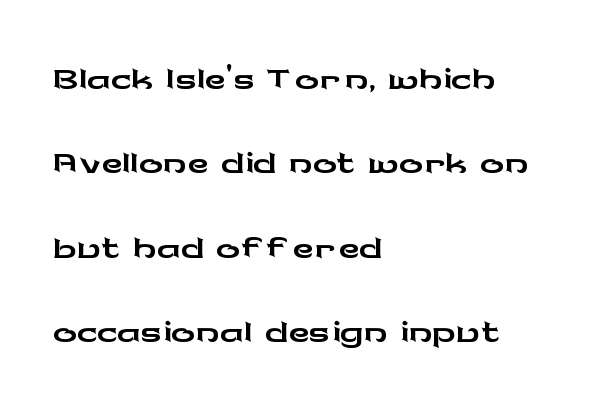
{"serif": "no", "italic": "no", "width": "wide", "stroke_contrast": "low", "x_height": "medium", "monospaced": "no", "underline": "no", "align": "left", "line_spacing": "normal", "line_spacing_ratio": 1.43, "letter_spacing": "normal", "letter_spacing_em": 0.0, "glyph_px": 59}
